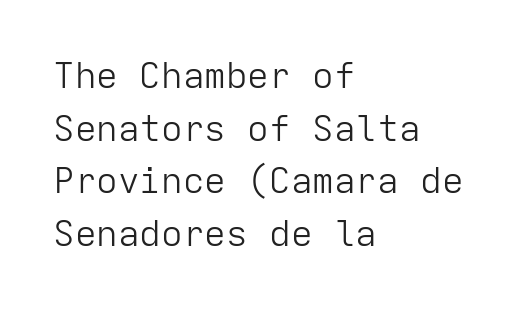
The image shows 36 px light sans-serif type, upright, monospaced; set left-aligned, normal line spacing (1.46x), normal letter spacing, not underlined; low stroke contrast and a medium x-height.
